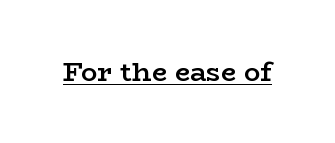
The gaps between neighbouring characters are ordinary and unremarkable. Summary of weight: moderately heavy, a semibold. The glyphs are accompanied by a horizontal stroke just below them. Ascenders rise straight up at ninety degrees.
